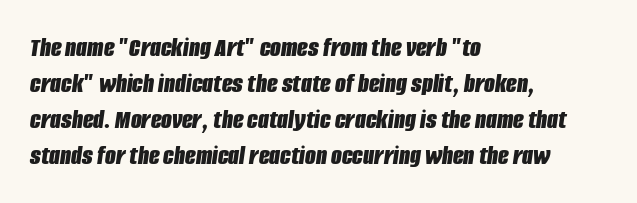
The image shows 28 px bold, condensed type, italic (leaning right); set left-aligned, normal line spacing (1.28x), normal letter spacing, not underlined; low stroke contrast and a large x-height.
